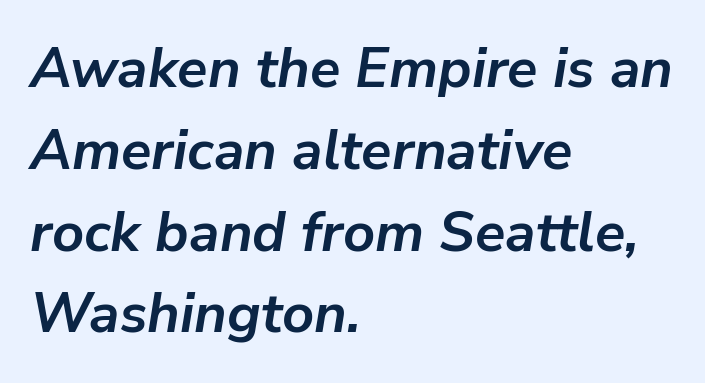
{"italic": "yes", "lean": "right", "slant_degrees": 9, "bold": "yes", "weight": "semibold", "width": "normal", "stroke_contrast": "low", "x_height": "medium", "monospaced": "no", "underline": "no", "align": "left", "line_spacing": "normal", "line_spacing_ratio": 1.46, "letter_spacing": "normal", "letter_spacing_em": 0.0, "glyph_px": 56}
